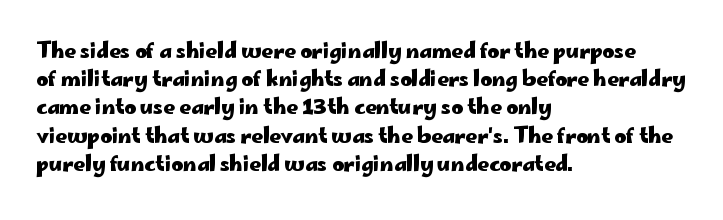
The image shows 20 px bold type, upright; set left-aligned, normal line spacing (1.41x), normal letter spacing, not underlined.
